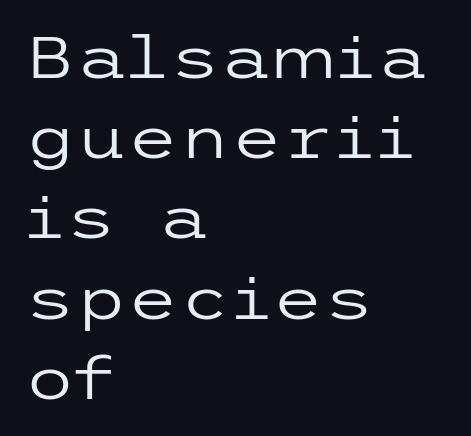
The image shows 59 px regular-weight, wide sans-serif type, upright; set left-aligned, normal line spacing (1.36x), normal letter spacing, not underlined; low stroke contrast and a medium x-height.
